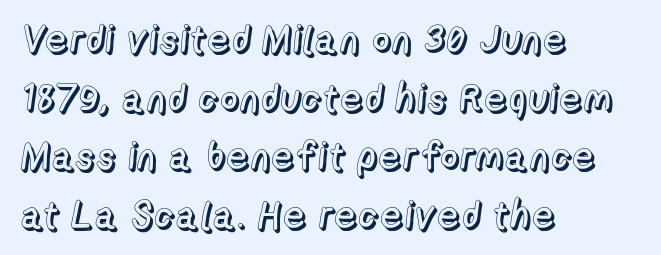
Q: Is the text italic (slanted)? A: Yes.
Q: Is the text underlined? A: No.
Q: How is the paragraph aligned? A: Left-aligned.
Q: Is the spacing between letters normal or unusually wide? A: Normal.
Q: Is the spacing between lines tight, normal or loose? A: Normal.
Q: Width (condensed, normal, or wide)? A: Normal.
Q: x-height? A: Medium.
Q: Monospaced? A: No.
